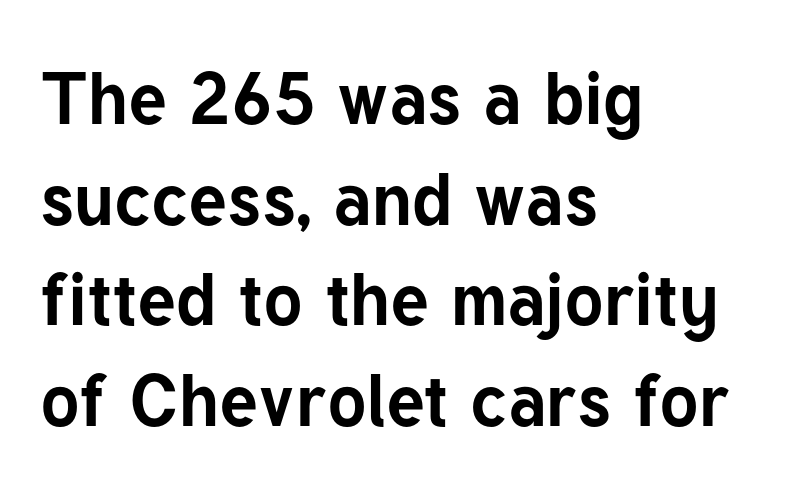
Between one letter and the next there's only the usual sliver of space. Tall strokes in this sample are plumb rather than angled. The characters display no serif detailing; their extremities are plain. Look at the stroke-to-counter ratio: heavy, a bold. Has an underline been added? It has not. Successive baselines arrive at the customary interval.
